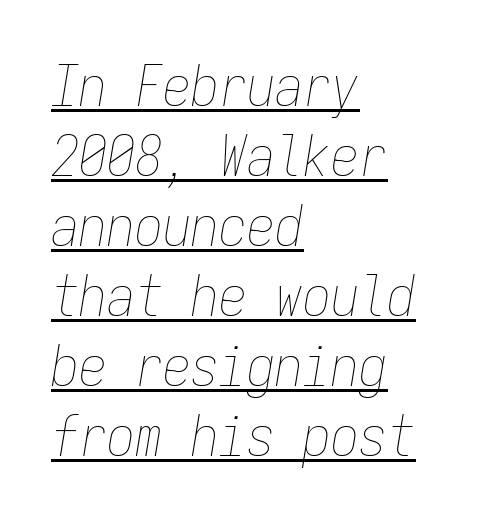
The image shows 56 px thin, condensed type, italic (leaning right), monospaced; set left-aligned, normal line spacing (1.25x), normal letter spacing, underlined; low stroke contrast and a medium x-height.
